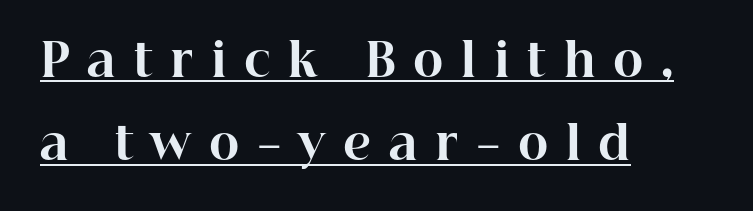
Q: Is the text bold? A: Yes.
Q: Is the text italic (slanted)? A: No, it is upright.
Q: Is the typeface a serif or a sans-serif typeface? A: Serif.
Q: Is the text underlined? A: Yes.
Q: How is the paragraph aligned? A: Left-aligned.
Q: Is the spacing between letters normal or unusually wide? A: Unusually wide.
Q: Width (condensed, normal, or wide)? A: Normal.
Q: Stroke contrast? A: High.
Q: x-height? A: Medium.
Q: Monospaced? A: No.
